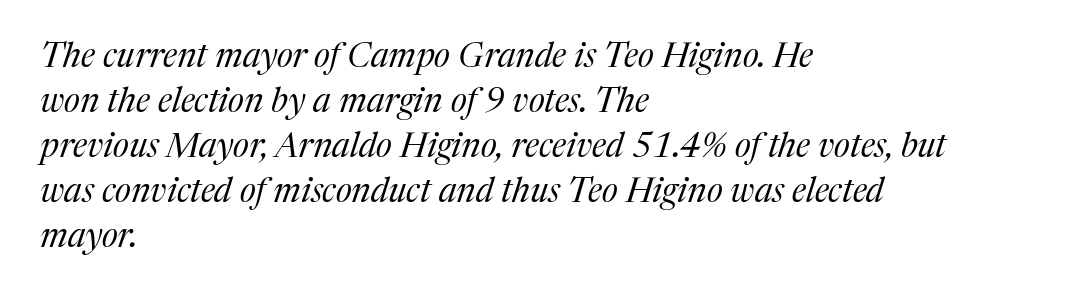
{"serif": "yes", "italic": "yes", "lean": "right", "slant_degrees": 17, "bold": "no", "weight": "regular", "width": "normal", "stroke_contrast": "medium", "x_height": "medium", "monospaced": "no", "underline": "no", "align": "left", "line_spacing": "normal", "line_spacing_ratio": 1.32, "letter_spacing": "normal", "letter_spacing_em": 0.0, "glyph_px": 34}
